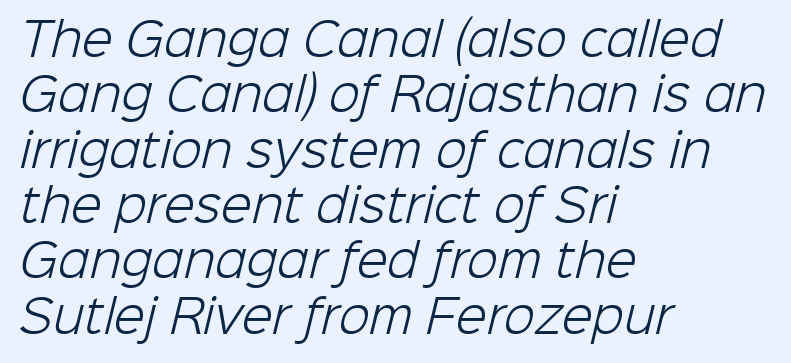
{"serif": "no", "bold": "no", "weight": "light", "width": "normal", "stroke_contrast": "low", "x_height": "medium", "monospaced": "no", "underline": "no", "align": "left", "line_spacing_ratio": 1.23, "letter_spacing": "normal", "letter_spacing_em": 0.0, "glyph_px": 45}
